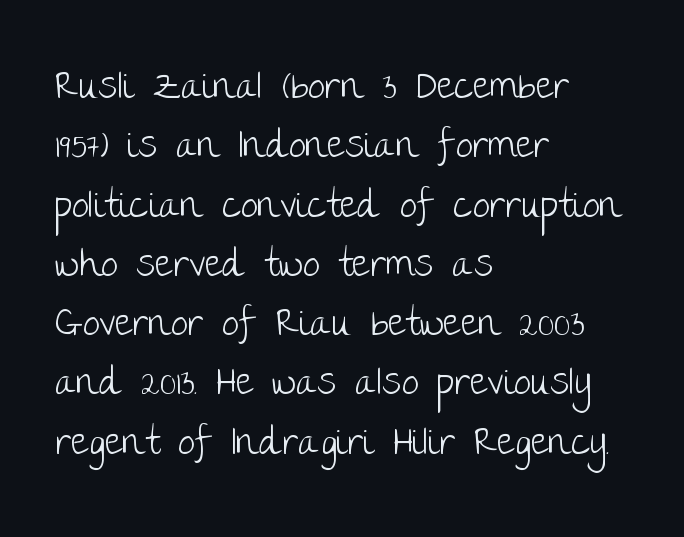
The weight would be labelled regular, book, light, or lighter still. Alignment: flush left. Leading: standard. Posture: upright roman. Does extra space separate the letters? No, they use regular spacing.
